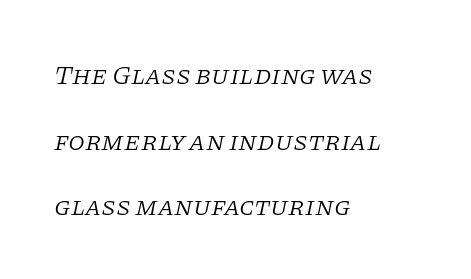
{"italic": "yes", "lean": "right", "slant_degrees": 11, "bold": "no", "underline": "no", "align": "left", "line_spacing": "loose", "line_spacing_ratio": 2.43, "letter_spacing": "normal", "letter_spacing_em": 0.0, "glyph_px": 27}
